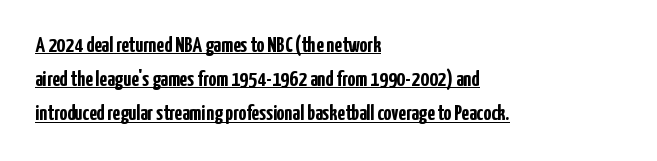
Leading matches the norm, producing a regular column. Each line of the rendering has a horizontal stroke beneath the glyphs. The tracking reads as untouched default to a designer's eye. A full-strength bold gives these letters their thick strokes. These lines were composed using upright roman letters. The paragraph has a hard left edge and a soft right edge.
